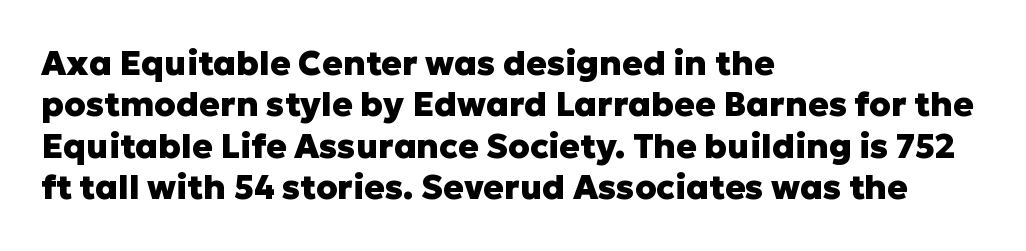
{"serif": "no", "italic": "no", "bold": "yes", "weight": "heavy", "width": "normal", "stroke_contrast": "low", "x_height": "medium", "monospaced": "no", "underline": "no", "align": "left", "line_spacing_ratio": 1.22, "letter_spacing": "normal", "letter_spacing_em": 0.0, "glyph_px": 34}
